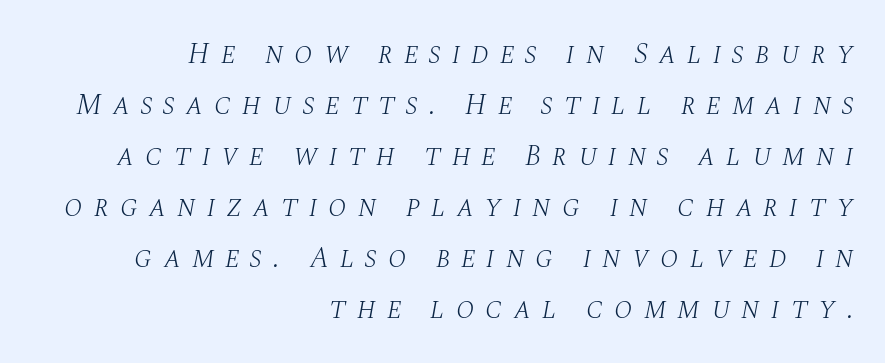
Q: Is the text bold? A: No.
Q: Is the text italic (slanted)? A: Yes, it leans right by about 10 degrees.
Q: Is the typeface a serif or a sans-serif typeface? A: Serif.
Q: Is the text underlined? A: No.
Q: How is the paragraph aligned? A: Right-aligned.
Q: Is the spacing between letters normal or unusually wide? A: Unusually wide.
Q: Is the spacing between lines tight, normal or loose? A: Normal.
Q: Width (condensed, normal, or wide)? A: Normal.
Q: Stroke contrast? A: Medium.
Q: x-height? A: Large.
Q: Monospaced? A: No.
